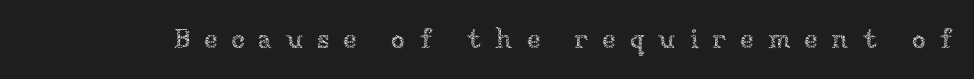
The image shows 28 px thin type, upright; set unusually wide letter spacing (+0.49 em), not underlined; low stroke contrast and a medium x-height.
